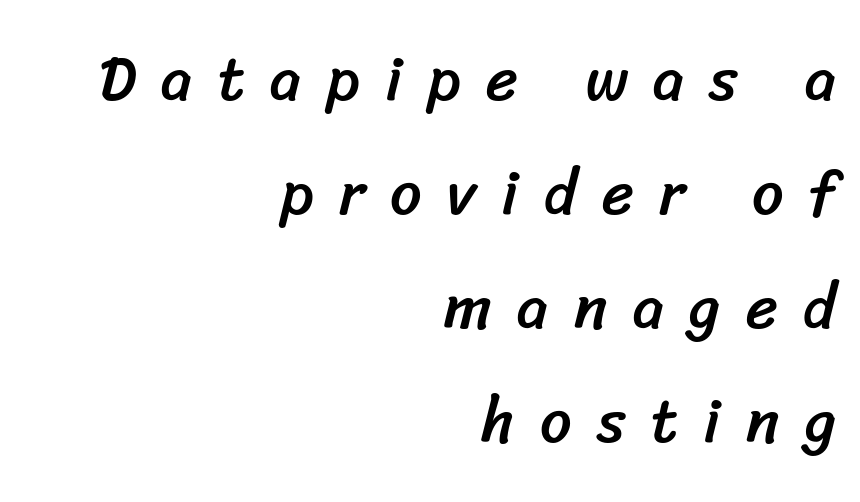
Q: Is the typeface a serif or a sans-serif typeface? A: Sans-serif.
Q: Is the text underlined? A: No.
Q: How is the paragraph aligned? A: Right-aligned.
Q: Is the spacing between letters normal or unusually wide? A: Unusually wide.
Q: Width (condensed, normal, or wide)? A: Normal.
Q: Stroke contrast? A: Low.
Q: x-height? A: Medium.
Q: Monospaced? A: No.
